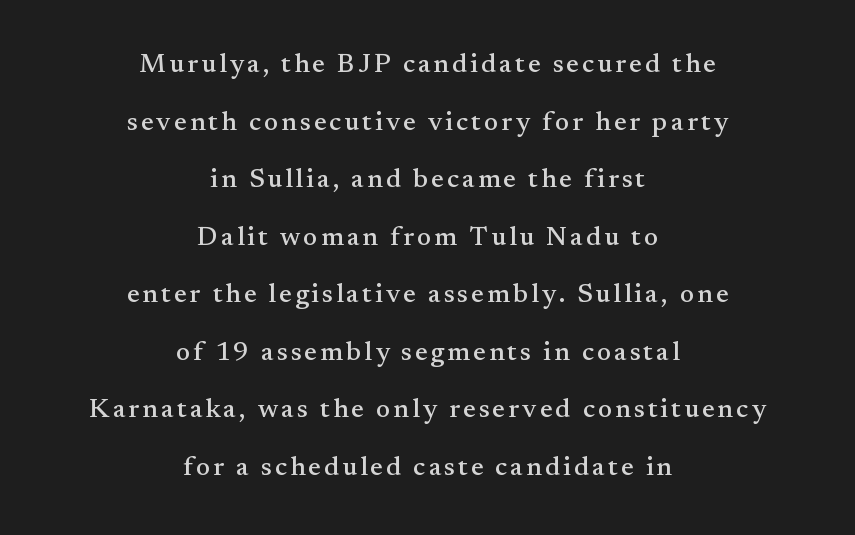
Just letters on the line, the space beneath them empty. What's the leading like? Stretched, with rows far apart. No italicization has been applied; the sample stays upright. Notice how the passage keeps no hard edge, just a central spine.
